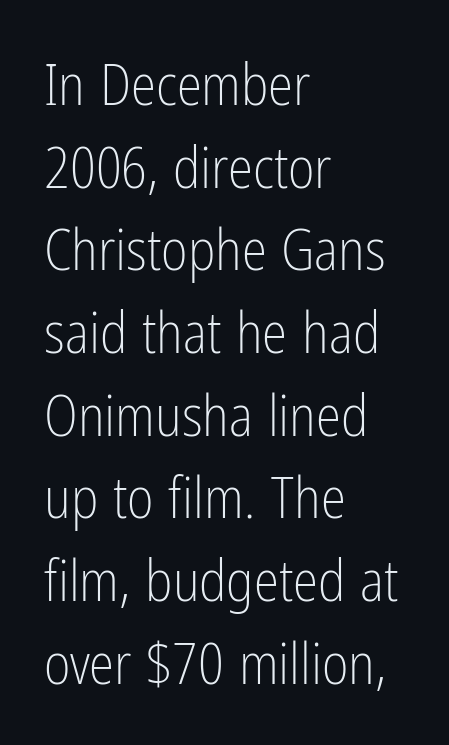
Q: Is the text bold? A: No.
Q: Is the text italic (slanted)? A: No, it is upright.
Q: Is the typeface a serif or a sans-serif typeface? A: Sans-serif.
Q: Is the text underlined? A: No.
Q: How is the paragraph aligned? A: Left-aligned.
Q: Is the spacing between letters normal or unusually wide? A: Normal.
Q: Is the spacing between lines tight, normal or loose? A: Normal.
Q: Width (condensed, normal, or wide)? A: Condensed.
Q: Stroke contrast? A: Low.
Q: x-height? A: Medium.
Q: Monospaced? A: No.
